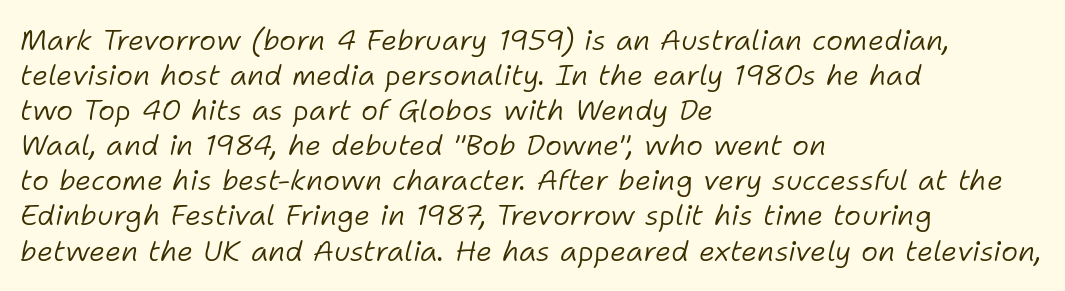
{"italic": "yes", "lean": "right", "slant_degrees": 11, "bold": "no", "weight": "light", "width": "normal", "stroke_contrast": "low", "x_height": "medium", "monospaced": "no", "underline": "no", "align": "left", "line_spacing_ratio": 1.21, "letter_spacing": "normal", "letter_spacing_em": 0.0, "glyph_px": 29}
